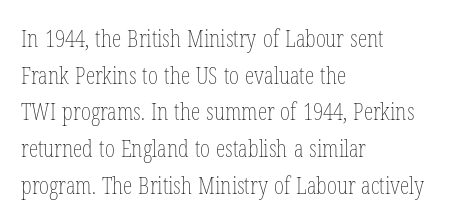
Q: Is the text bold? A: No.
Q: Is the text italic (slanted)? A: No, it is upright.
Q: Is the text underlined? A: No.
Q: How is the paragraph aligned? A: Left-aligned.
Q: Is the spacing between letters normal or unusually wide? A: Normal.
Q: Is the spacing between lines tight, normal or loose? A: Normal.
